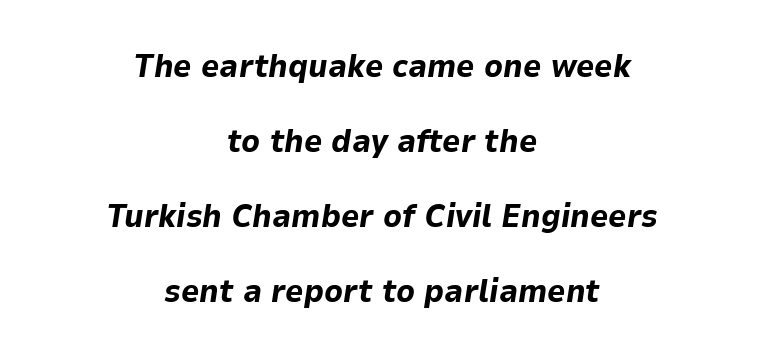
{"italic": "yes", "lean": "right", "slant_degrees": 9, "bold": "yes", "weight": "bold", "width": "normal", "stroke_contrast": "low", "x_height": "medium", "monospaced": "no", "underline": "no", "align": "center", "line_spacing": "loose", "line_spacing_ratio": 2.34, "letter_spacing": "normal", "letter_spacing_em": 0.0, "glyph_px": 32}
